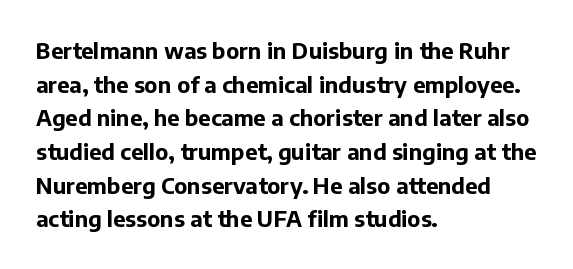
This sample is left-justified, so line endings fall wherever the words run out. Ascenders rise straight up at ninety degrees. Notice how descenders clear the ascenders below comfortably — that's standard leading. Is the type bold? Yes — the strokes are clearly thick and heavy.
